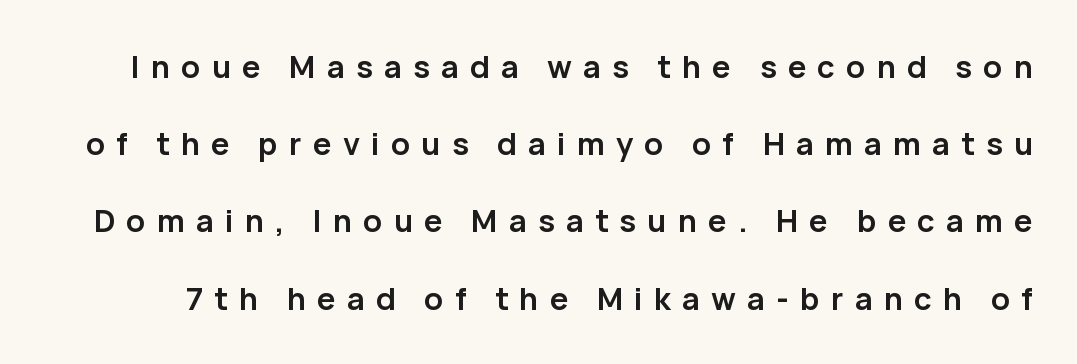
Q: Is the text bold? A: Yes.
Q: Is the text italic (slanted)? A: No, it is upright.
Q: Is the typeface a serif or a sans-serif typeface? A: Sans-serif.
Q: Is the text underlined? A: No.
Q: Is the spacing between letters normal or unusually wide? A: Unusually wide.
Q: Is the spacing between lines tight, normal or loose? A: Loose.
Q: Width (condensed, normal, or wide)? A: Normal.
Q: Stroke contrast? A: Low.
Q: x-height? A: Medium.
Q: Monospaced? A: No.
